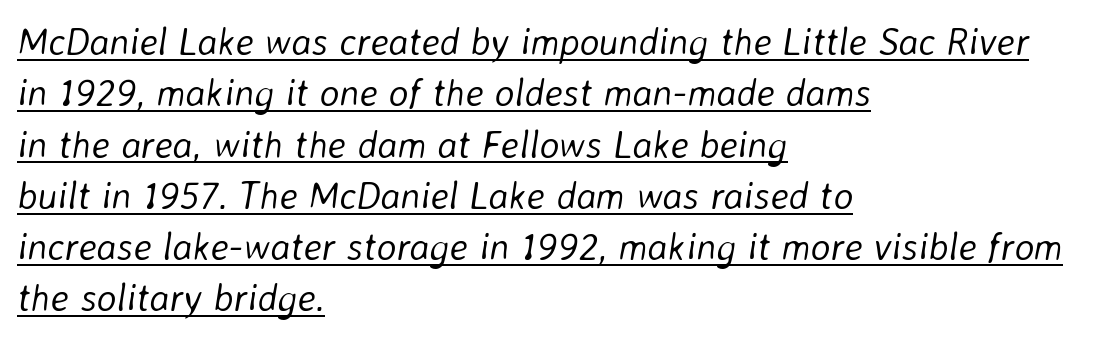
Q: Is the text bold? A: No.
Q: Is the text italic (slanted)? A: Yes, it leans right by about 8 degrees.
Q: Is the text underlined? A: Yes.
Q: How is the paragraph aligned? A: Left-aligned.
Q: Is the spacing between letters normal or unusually wide? A: Normal.
Q: Is the spacing between lines tight, normal or loose? A: Normal.
Q: Width (condensed, normal, or wide)? A: Normal.
Q: Stroke contrast? A: Low.
Q: x-height? A: Medium.
Q: Monospaced? A: No.
